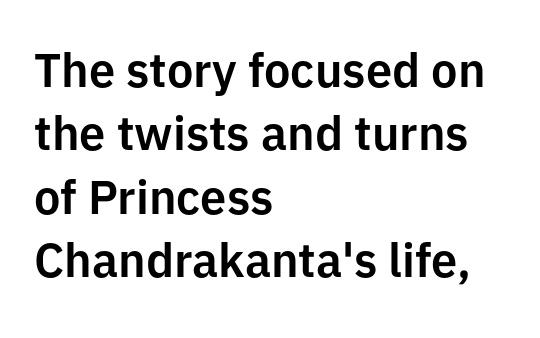
{"serif": "no", "italic": "no", "width": "normal", "stroke_contrast": "low", "x_height": "medium", "monospaced": "no", "underline": "no", "align": "left", "line_spacing": "normal", "line_spacing_ratio": 1.35, "letter_spacing": "normal", "letter_spacing_em": 0.0, "glyph_px": 47}
